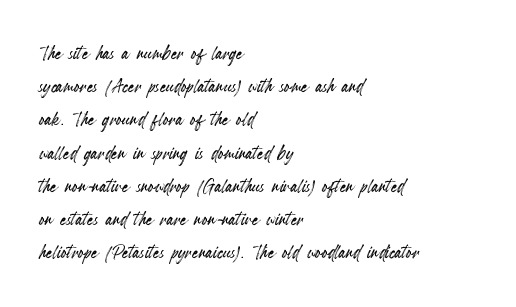
The image shows 25 px text type; set left-aligned, normal line spacing (1.33x), normal letter spacing, not underlined.
